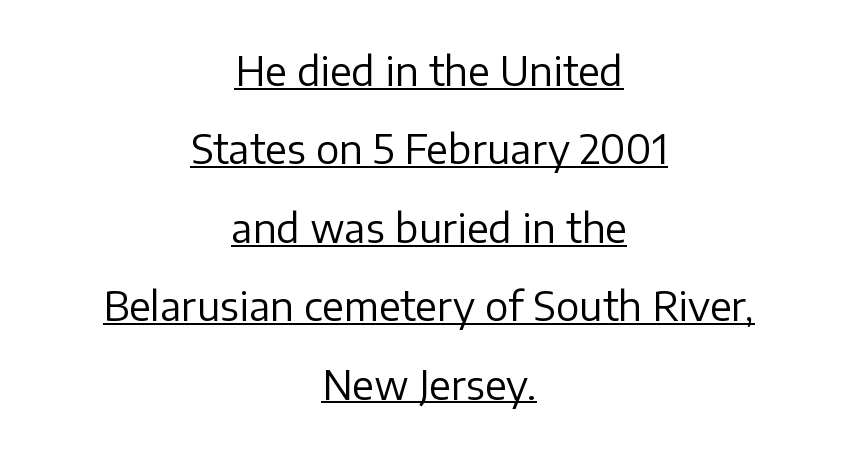
{"serif": "no", "italic": "no", "bold": "no", "weight": "regular", "width": "normal", "stroke_contrast": "low", "x_height": "medium", "monospaced": "no", "underline": "yes", "align": "center", "line_spacing": "loose", "line_spacing_ratio": 2.01, "letter_spacing": "normal", "letter_spacing_em": 0.0, "glyph_px": 39}
